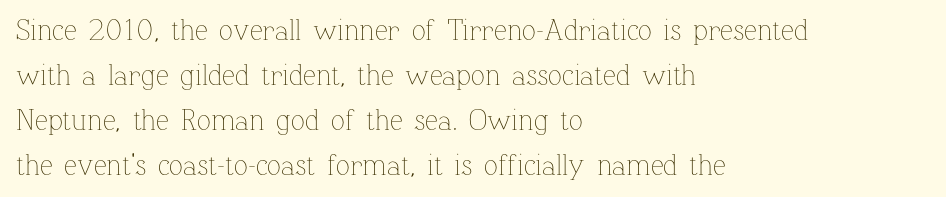
{"italic": "no", "bold": "no", "weight": "thin", "width": "normal", "stroke_contrast": "low", "x_height": "medium", "monospaced": "no", "underline": "no", "align": "left", "line_spacing": "normal", "line_spacing_ratio": 1.55, "letter_spacing": "normal", "letter_spacing_em": 0.0, "glyph_px": 29}
